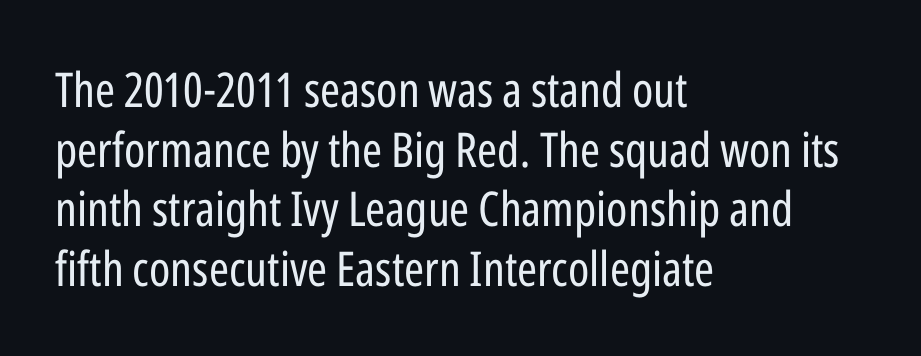
Q: Is the text bold? A: No.
Q: Is the text italic (slanted)? A: No, it is upright.
Q: Is the typeface a serif or a sans-serif typeface? A: Sans-serif.
Q: Is the text underlined? A: No.
Q: How is the paragraph aligned? A: Left-aligned.
Q: Is the spacing between letters normal or unusually wide? A: Normal.
Q: Width (condensed, normal, or wide)? A: Condensed.
Q: Stroke contrast? A: Low.
Q: x-height? A: Medium.
Q: Monospaced? A: No.
